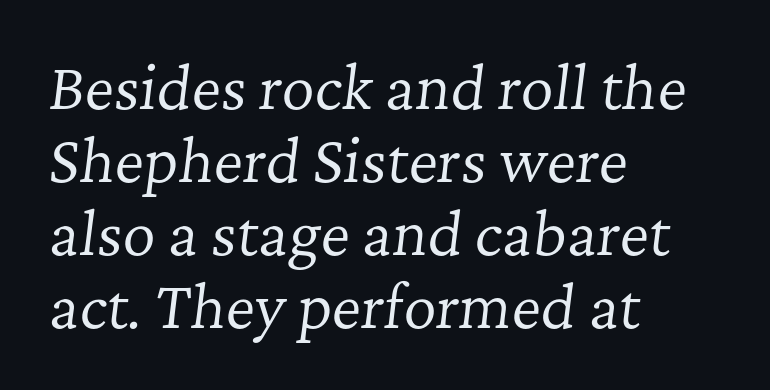
Q: Is the text bold? A: No.
Q: Is the text italic (slanted)? A: Yes, it leans right by about 7 degrees.
Q: Is the typeface a serif or a sans-serif typeface? A: Serif.
Q: Is the text underlined? A: No.
Q: How is the paragraph aligned? A: Left-aligned.
Q: Is the spacing between letters normal or unusually wide? A: Normal.
Q: Is the spacing between lines tight, normal or loose? A: Normal.
Q: Width (condensed, normal, or wide)? A: Normal.
Q: Stroke contrast? A: Low.
Q: x-height? A: Medium.
Q: Monospaced? A: No.
